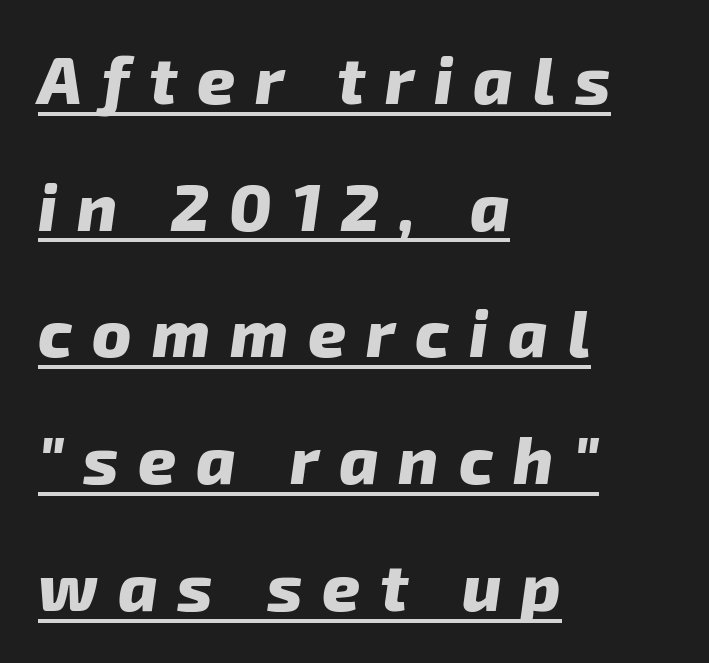
The image shows 66 px heavy type, italic (leaning right); set left-aligned, loose line spacing (1.92x), unusually wide letter spacing (+0.3 em), underlined; low stroke contrast and a medium x-height.
